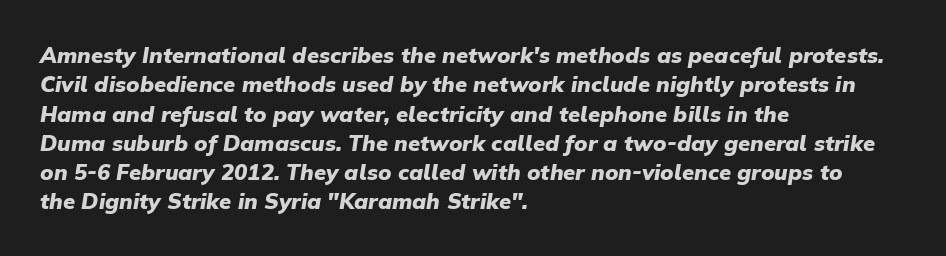
Q: Is the text bold? A: Yes.
Q: Is the text italic (slanted)? A: Yes, it leans right by about 9 degrees.
Q: Is the text underlined? A: No.
Q: How is the paragraph aligned? A: Left-aligned.
Q: Is the spacing between letters normal or unusually wide? A: Normal.
Q: Is the spacing between lines tight, normal or loose? A: Normal.
